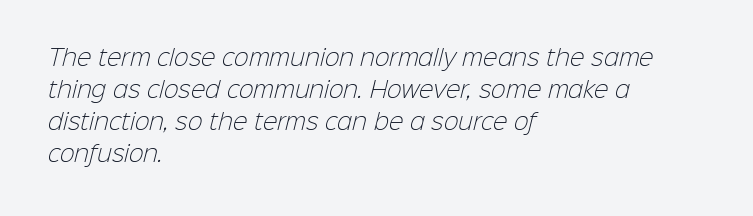
Students, observe: this is what conventionally led text looks like. Nobody touched the tracking dial on this one. Anything drawn beneath the words? Only blank space. A light-to-regular cut is what we see here. The setting favours the left margin, as ordinary paragraphs usually do.
